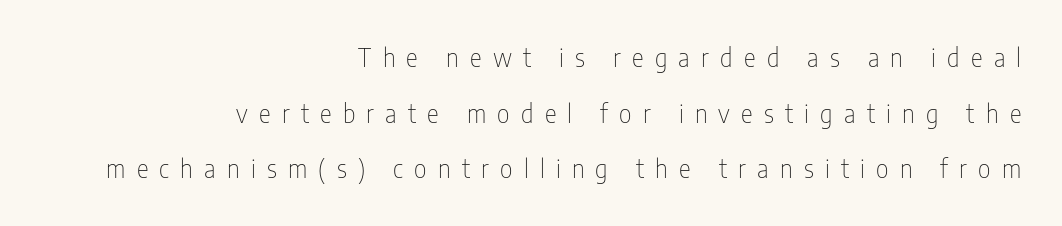
{"italic": "no", "bold": "no", "underline": "no", "align": "right", "line_spacing": "loose", "line_spacing_ratio": 2.23, "letter_spacing": "wide", "letter_spacing_em": 0.45, "glyph_px": 25}
